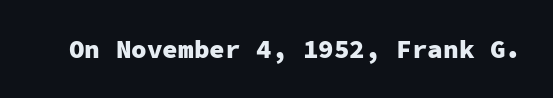
The image shows 26 px bold type, upright; set normal letter spacing, not underlined.
